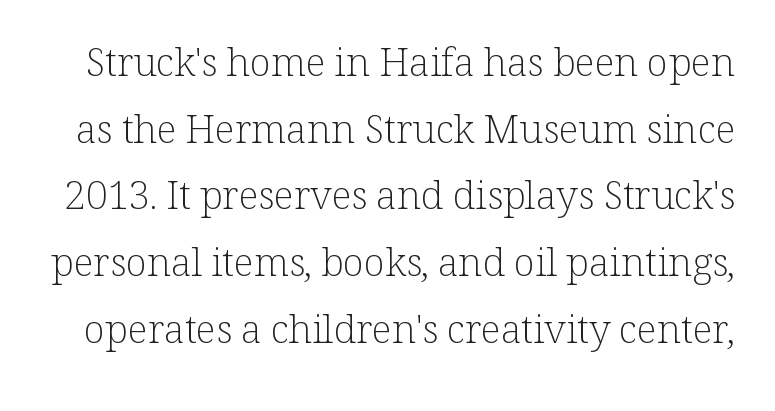
The typeface chosen for these lines features serifs. Observe the ordinary spacing: letters are neighbours, not strangers. The glyphs are unaccompanied by any horizontal stroke below them. Character widths vary here, with narrow letters taking less room than wide ones.
